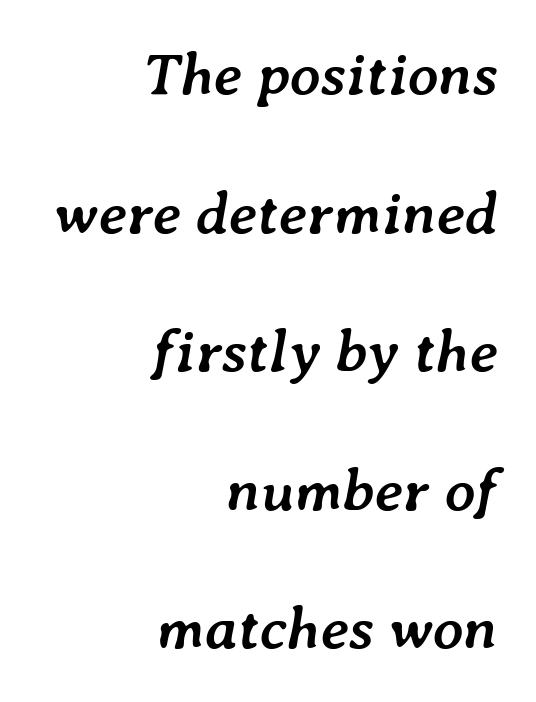
{"italic": "yes", "lean": "right", "slant_degrees": 7, "bold": "yes", "weight": "semibold", "width": "normal", "stroke_contrast": "low", "x_height": "medium", "monospaced": "no", "underline": "no", "align": "right", "line_spacing": "loose", "line_spacing_ratio": 2.31, "letter_spacing": "normal", "letter_spacing_em": 0.0, "glyph_px": 60}
